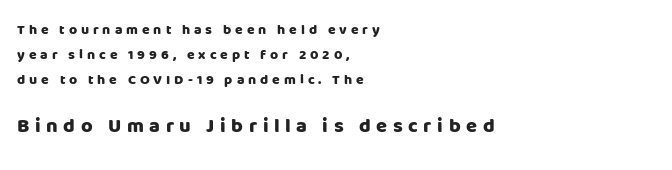
Characters remain perfectly vertical along every line. The lines are quadded left. You'd pick this weight for a headline — it's a proper bold. Anything drawn beneath the words? Only blank space. Block two is the big one; block one sits smaller above it.
